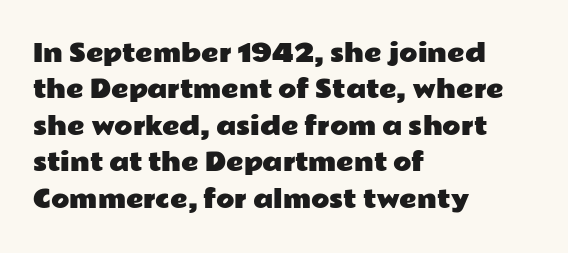
Q: Is the text italic (slanted)? A: No, it is upright.
Q: Is the text underlined? A: No.
Q: How is the paragraph aligned? A: Left-aligned.
Q: Is the spacing between letters normal or unusually wide? A: Normal.
Q: Is the spacing between lines tight, normal or loose? A: Normal.
